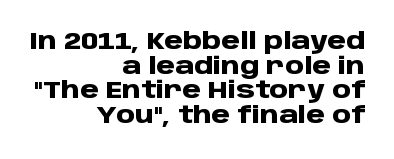
The image shows 24 px bold type, upright; set right-aligned, tight line spacing (1.03x), normal letter spacing, not underlined.
